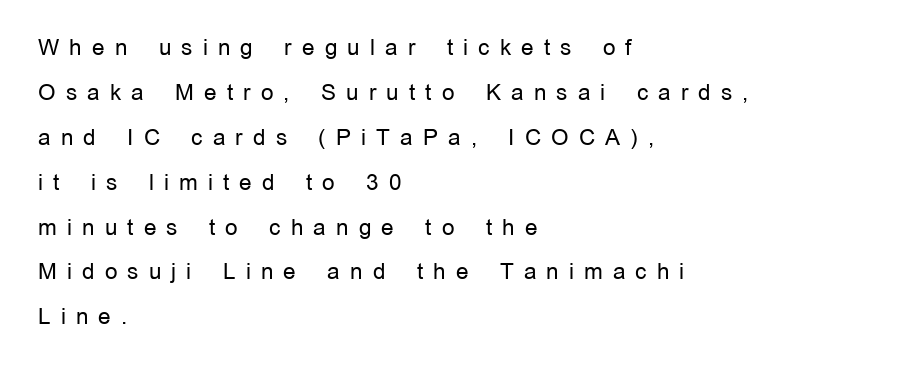
Q: Is the text bold? A: No.
Q: Is the text italic (slanted)? A: No, it is upright.
Q: Is the text underlined? A: No.
Q: How is the paragraph aligned? A: Left-aligned.
Q: Is the spacing between letters normal or unusually wide? A: Unusually wide.
Q: Is the spacing between lines tight, normal or loose? A: Loose.
